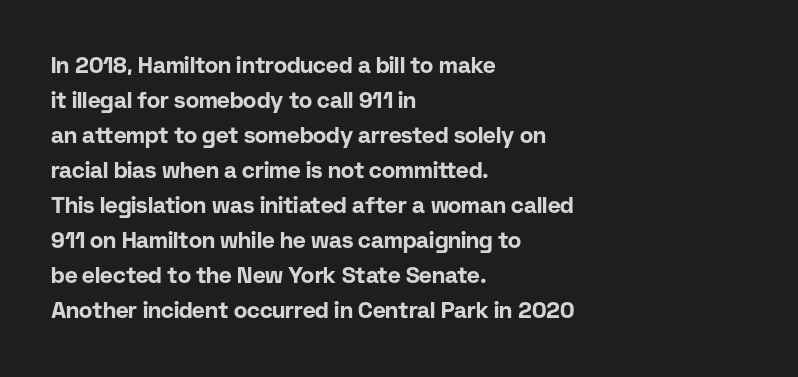
Q: Is the text bold? A: Yes.
Q: Is the text italic (slanted)? A: No, it is upright.
Q: Is the text underlined? A: No.
Q: How is the paragraph aligned? A: Left-aligned.
Q: Is the spacing between letters normal or unusually wide? A: Normal.
Q: Is the spacing between lines tight, normal or loose? A: Normal.
